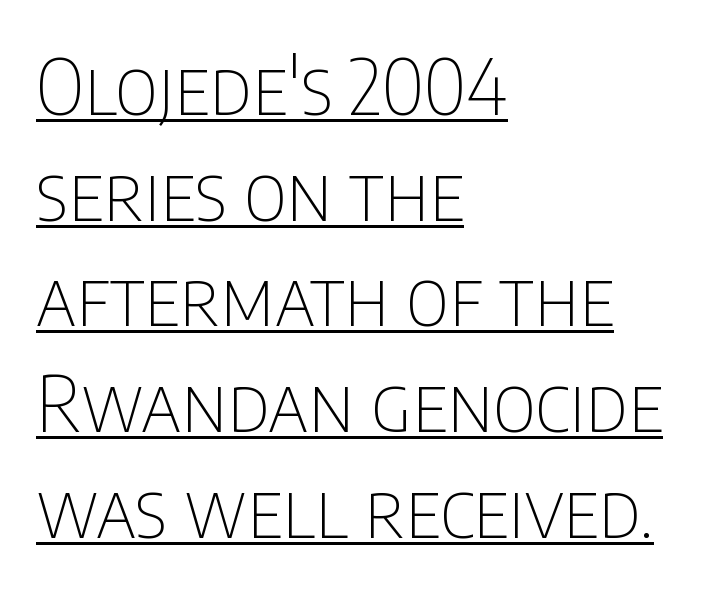
One-word summary of the alignment: left. The rendering uses the underline text-decoration. Honestly, the letter spacing is just normal — you wouldn't notice it. Stroke terminals: plain, sans-serif. The rows are spaced the way most documents space them.
